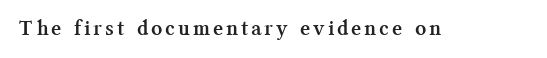
{"italic": "no", "bold": "yes", "underline": "no", "letter_spacing": "wide", "letter_spacing_em": 0.21, "glyph_px": 22}
